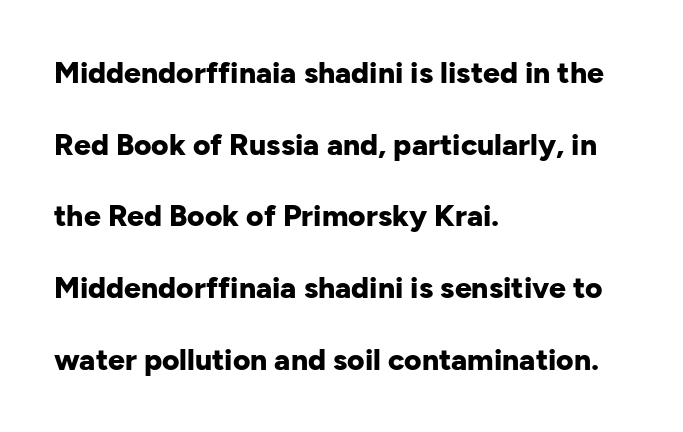
Each glyph is drawn with heavy, bold strokes. How would I describe the line gaps? Wide and relaxed. These lines are composed in type without serifs. A typesetter would call this proportional, since set widths differ per character. Reading down the block, your eye returns to a fixed left position each line.
